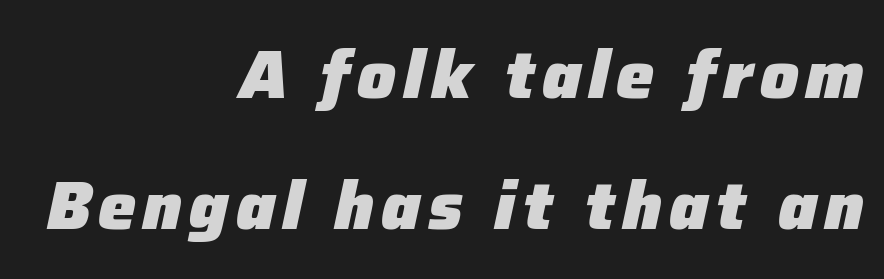
The image shows 68 px heavy type, italic (leaning right); set right-aligned, loose line spacing (1.92x), not underlined; low stroke contrast and a medium x-height.
